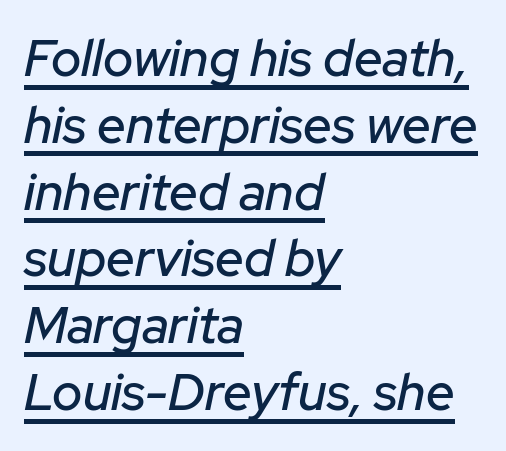
{"italic": "yes", "lean": "right", "slant_degrees": 12, "width": "normal", "stroke_contrast": "low", "x_height": "medium", "monospaced": "no", "underline": "yes", "align": "left", "line_spacing": "normal", "line_spacing_ratio": 1.31, "letter_spacing": "normal", "letter_spacing_em": 0.0, "glyph_px": 51}
